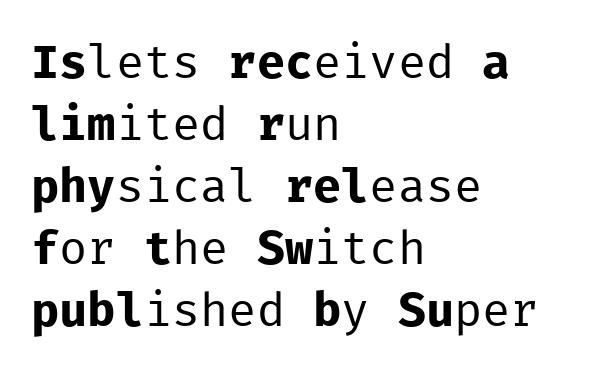
{"serif": "no", "italic": "no", "bold": "no", "weight": "regular", "width": "normal", "stroke_contrast": "low", "x_height": "medium", "monospaced": "yes", "underline": "no", "align": "left", "line_spacing": "normal", "line_spacing_ratio": 1.32, "letter_spacing": "normal", "letter_spacing_em": 0.0, "glyph_px": 47}
